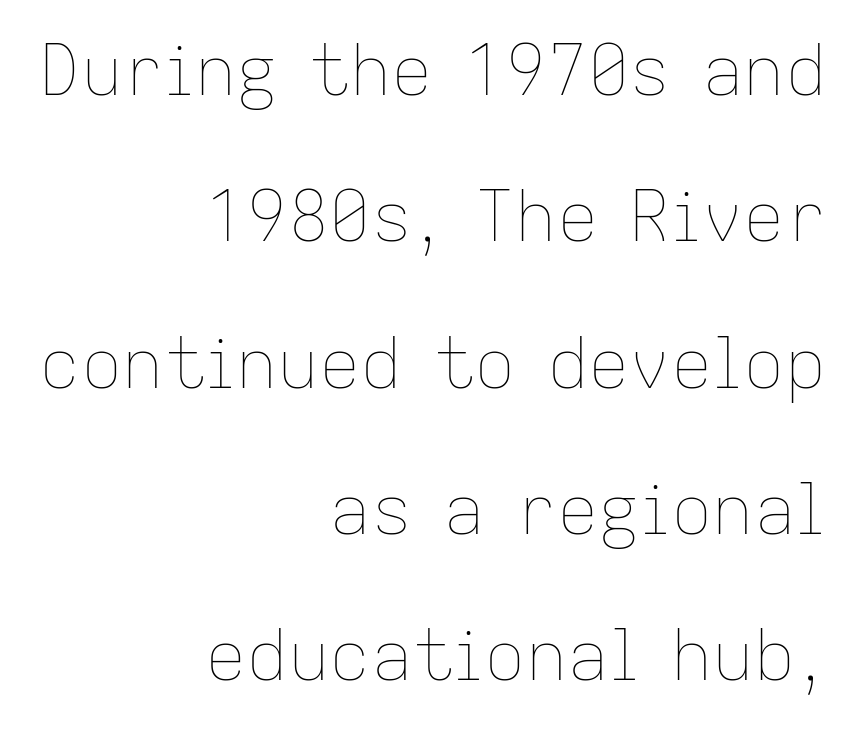
The space directly below the letters is spotless. Stroke mass is kept to a normal reading level or below. Quick note: interline space is abundant. The rendering uses natural spacing where letterforms have individual widths.
